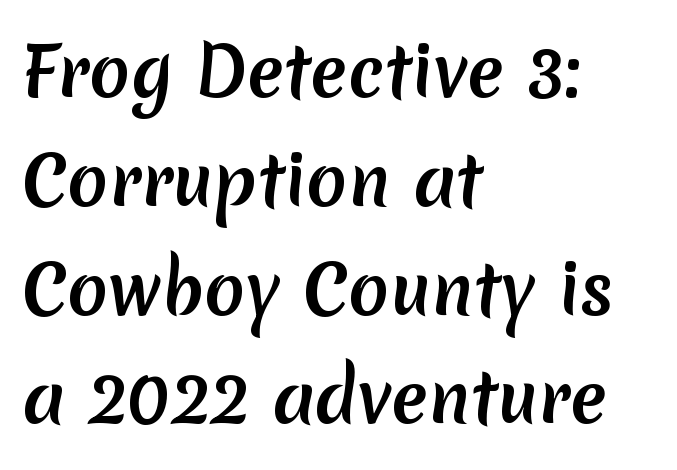
Q: Is the text bold? A: Yes.
Q: Is the typeface a serif or a sans-serif typeface? A: Sans-serif.
Q: Is the text underlined? A: No.
Q: How is the paragraph aligned? A: Left-aligned.
Q: Is the spacing between letters normal or unusually wide? A: Normal.
Q: Is the spacing between lines tight, normal or loose? A: Normal.
Q: Width (condensed, normal, or wide)? A: Normal.
Q: Stroke contrast? A: Low.
Q: x-height? A: Medium.
Q: Monospaced? A: No.
